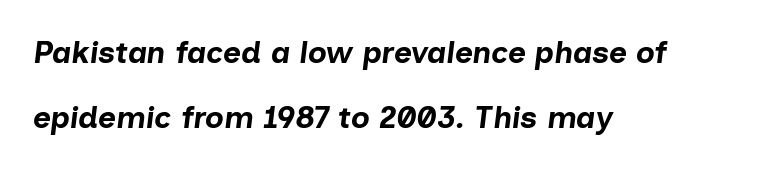
The image shows 31 px bold type, italic (leaning right); set left-aligned, loose line spacing (2.1x), normal letter spacing, not underlined; low stroke contrast and a medium x-height.
